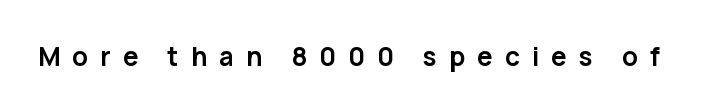
As a designer I'd log this as weight 700, bold. Letter spacing: wide. Underlining? Definitely not there. Rendered with straight, roman letterforms.
